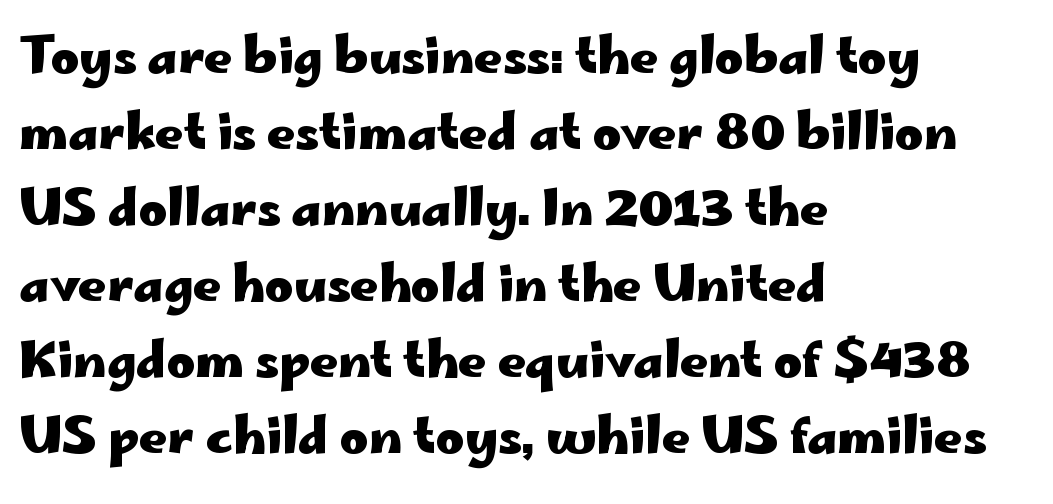
The font family rendered here belongs to the sans-serif group. The space directly below the letters is spotless. The glyphs have the mass of a bold cut. What's the leading like? Ordinary, nothing unusual. Is this a fixed-width face? No — the glyphs have proportional, varying widths. Does extra space separate the letters? No, they use regular spacing.
